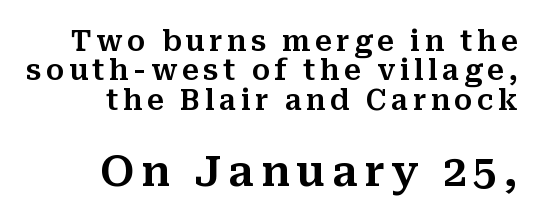
Q: Is the text italic (slanted)? A: No, it is upright.
Q: Is the typeface a serif or a sans-serif typeface? A: Serif.
Q: Is the text underlined? A: No.
Q: How is the paragraph aligned? A: Right-aligned.
Q: Is the spacing between lines tight, normal or loose? A: Tight.
Q: Which block of text is set in a larger size, the first (top) or the second (bottom)? A: The second (bottom) one.
Q: Width (condensed, normal, or wide)? A: Normal.
Q: Stroke contrast? A: Medium.
Q: x-height? A: Medium.
Q: Monospaced? A: No.
